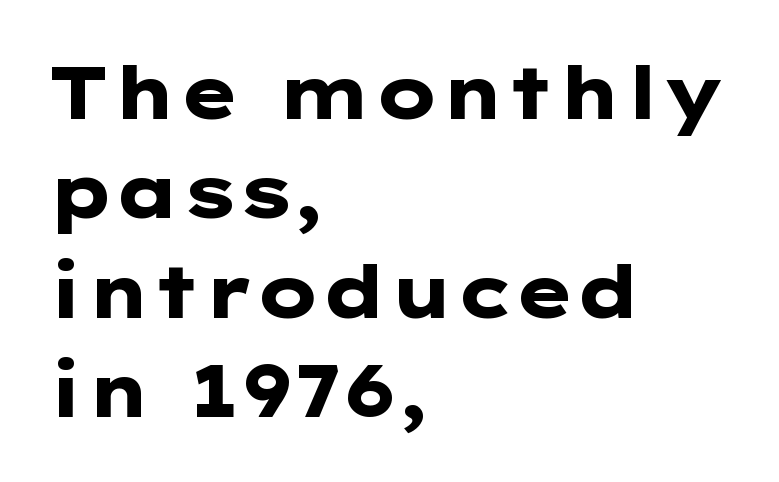
Q: Is the text bold? A: Yes.
Q: Is the text italic (slanted)? A: No, it is upright.
Q: Is the typeface a serif or a sans-serif typeface? A: Sans-serif.
Q: Is the text underlined? A: No.
Q: How is the paragraph aligned? A: Left-aligned.
Q: Is the spacing between letters normal or unusually wide? A: Normal.
Q: Is the spacing between lines tight, normal or loose? A: Normal.
Q: Width (condensed, normal, or wide)? A: Wide.
Q: Stroke contrast? A: Low.
Q: x-height? A: Medium.
